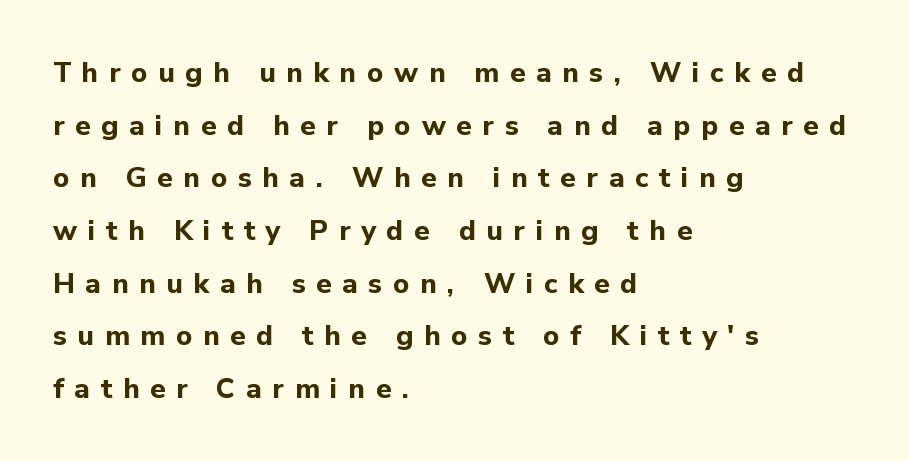
Q: Is the text bold? A: Yes.
Q: Is the text italic (slanted)? A: No, it is upright.
Q: Is the typeface a serif or a sans-serif typeface? A: Sans-serif.
Q: Is the text underlined? A: No.
Q: How is the paragraph aligned? A: Left-aligned.
Q: Is the spacing between letters normal or unusually wide? A: Unusually wide.
Q: Width (condensed, normal, or wide)? A: Normal.
Q: Stroke contrast? A: Low.
Q: x-height? A: Medium.
Q: Monospaced? A: No.
